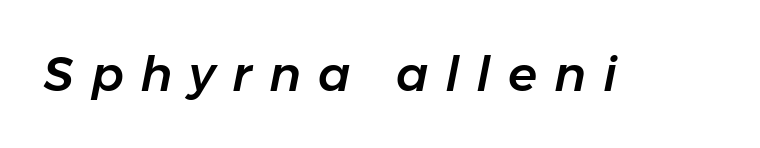
Q: Is the text italic (slanted)? A: Yes, it leans right by about 11 degrees.
Q: Is the text underlined? A: No.
Q: Is the spacing between letters normal or unusually wide? A: Unusually wide.
Q: Width (condensed, normal, or wide)? A: Normal.
Q: Stroke contrast? A: Low.
Q: x-height? A: Medium.
Q: Monospaced? A: No.
